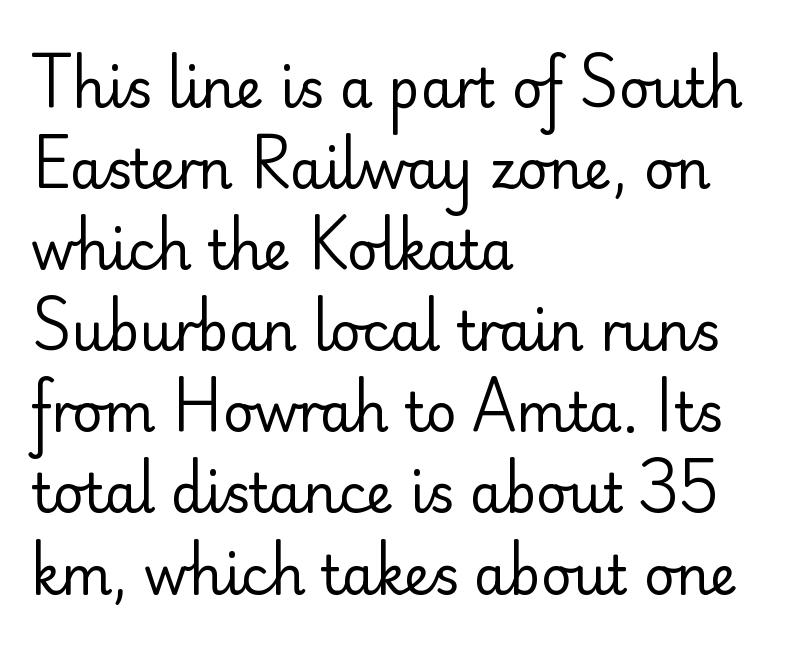
The font family rendered here belongs to the sans-serif group. A typesetter would call this proportional, since set widths differ per character. Ink coverage per letter is moderate at most. Teacher's note: observe the even left margin — that is flush-left alignment. Whoever set this chose a conventional vertical rhythm. A typesetter would mark this as roman, not italic.
